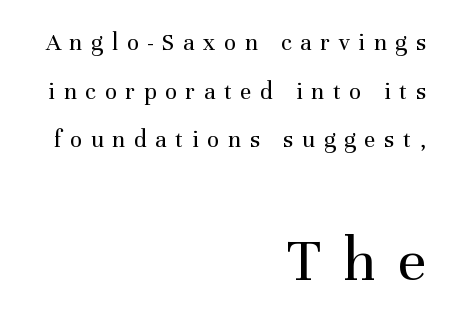
Vertically, the passage feels expansive, rows floating well apart. Character widths vary here, with narrow letters taking less room than wide ones. You can tell it's not italic because the verticals are truly vertical. Clear beneath every line of the passage. The strokes are not fattened; the text isn't bold.
